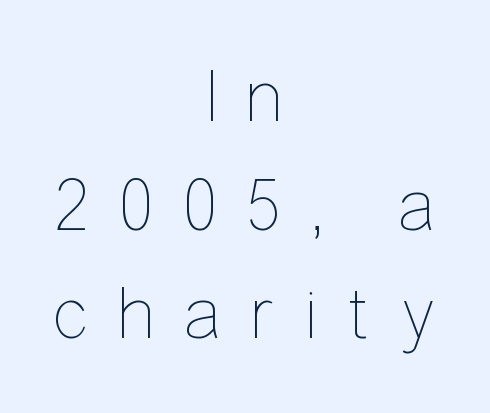
The passage shown stacks its lines at a standard gap. A roman cut, with each character standing at attention. The letters advance in unequal steps, a hallmark of proportional type. Loose tracking; the words dissolve into strings of separated letters. Nobody drew a line under any word here.
